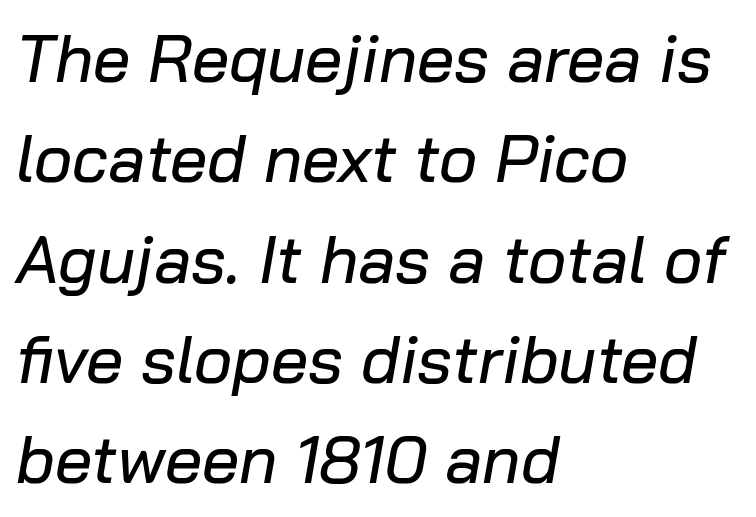
The image shows 66 px text type, italic (leaning right); set left-aligned, normal line spacing (1.52x), normal letter spacing, not underlined; low stroke contrast and a medium x-height.
